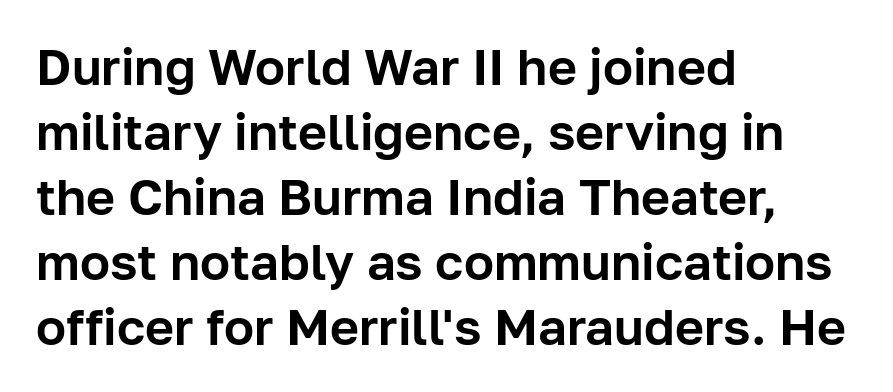
{"serif": "no", "italic": "no", "width": "normal", "stroke_contrast": "low", "x_height": "medium", "monospaced": "no", "underline": "no", "align": "left", "line_spacing": "normal", "line_spacing_ratio": 1.3, "letter_spacing": "normal", "letter_spacing_em": 0.0, "glyph_px": 50}
